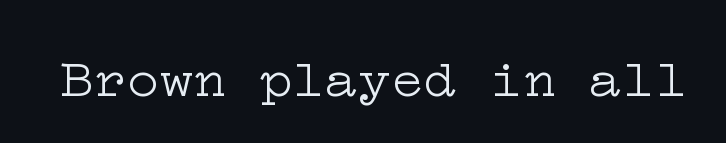
The foot of each line stays bare and open. Observe the ordinary spacing: letters are neighbours, not strangers. The characters are drawn with everyday or finer stroke widths. I'd call this a serif setting — the letters wear small feet. Tall strokes in this sample are plumb rather than angled.
